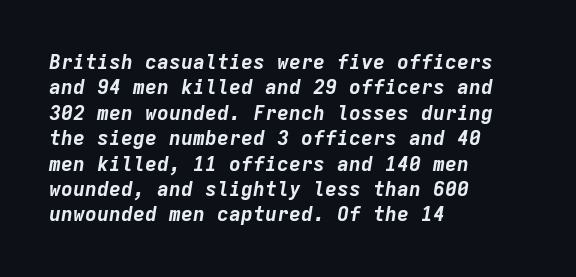
{"italic": "yes", "lean": "right", "slant_degrees": 9, "bold": "yes", "underline": "no", "align": "left", "line_spacing": "normal", "line_spacing_ratio": 1.27, "letter_spacing": "normal", "letter_spacing_em": 0.0, "glyph_px": 20}
